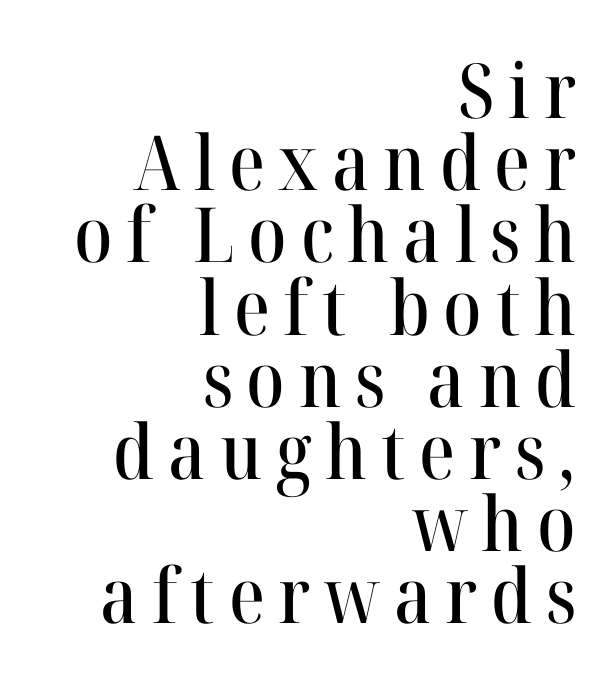
Leftover space on each line is placed entirely before the opening word. The face used here is proportionally spaced, like ordinary book or web type. Leading: reduced. Serif or sans? Serif — the stroke terminals have little feet. Nobody drew a line under any word here.
